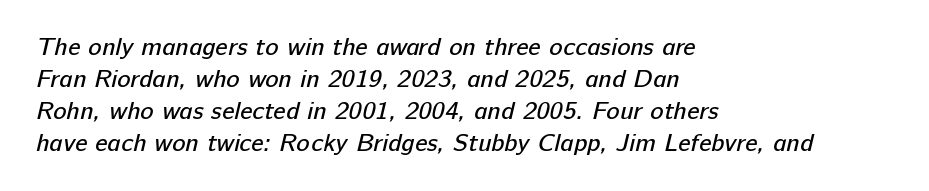
Q: Is the text bold? A: No.
Q: Is the text underlined? A: No.
Q: How is the paragraph aligned? A: Left-aligned.
Q: Is the spacing between letters normal or unusually wide? A: Normal.
Q: Is the spacing between lines tight, normal or loose? A: Normal.
